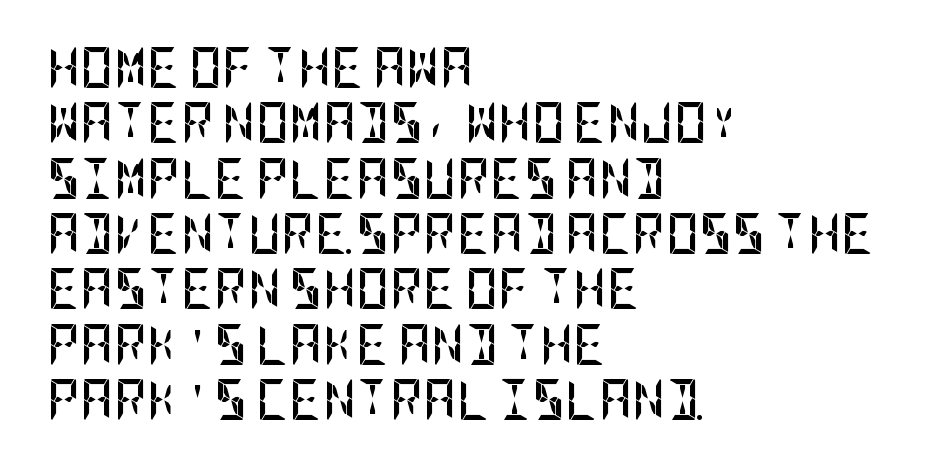
The font is running at its bold setting. Tracking value appears to be zero — textbook default spacing. Type style note: lacks serifs. The typography opts for an upright posture over an oblique one. All the whitespace from short lines collects on the right. Evenly set lines give the paragraph a standard silhouette.
